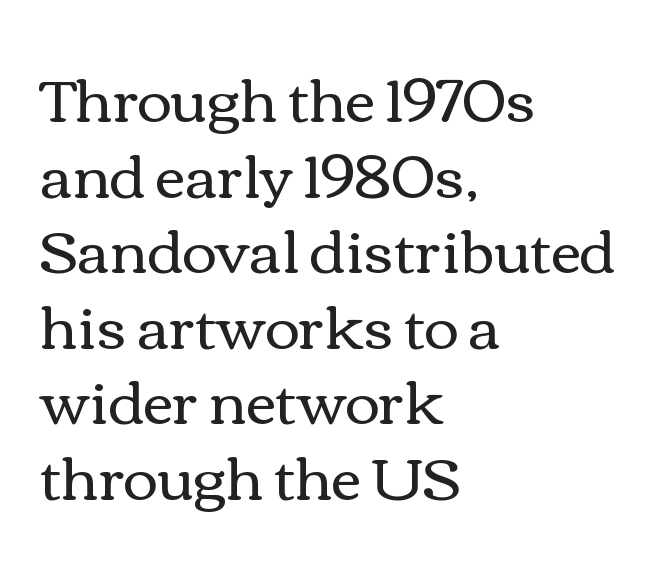
{"italic": "no", "bold": "no", "weight": "regular", "width": "wide", "stroke_contrast": "medium", "x_height": "medium", "monospaced": "no", "underline": "no", "align": "left", "line_spacing": "normal", "line_spacing_ratio": 1.28, "letter_spacing": "normal", "letter_spacing_em": 0.0, "glyph_px": 59}
